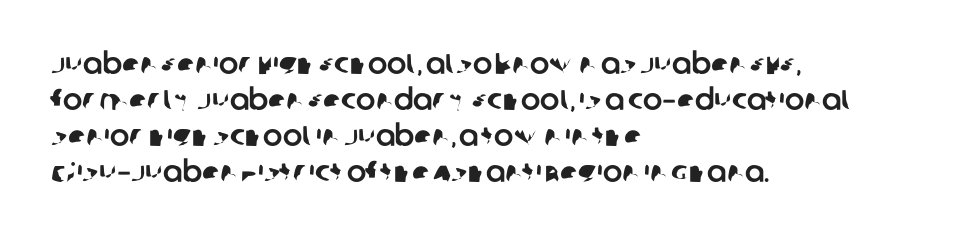
{"serif": "no", "width": "normal", "stroke_contrast": "low", "x_height": "large", "monospaced": "no", "underline": "no", "align": "left", "line_spacing_ratio": 1.24, "letter_spacing": "normal", "letter_spacing_em": 0.0, "glyph_px": 29}
